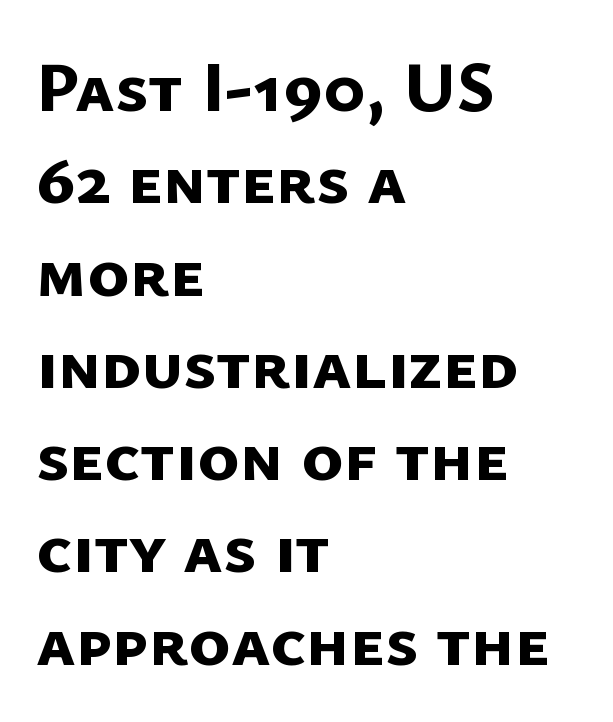
{"serif": "no", "bold": "yes", "weight": "bold", "width": "normal", "stroke_contrast": "low", "x_height": "medium", "monospaced": "no", "underline": "no", "align": "left", "line_spacing": "normal", "line_spacing_ratio": 1.3, "letter_spacing": "normal", "letter_spacing_em": 0.0, "glyph_px": 71}
